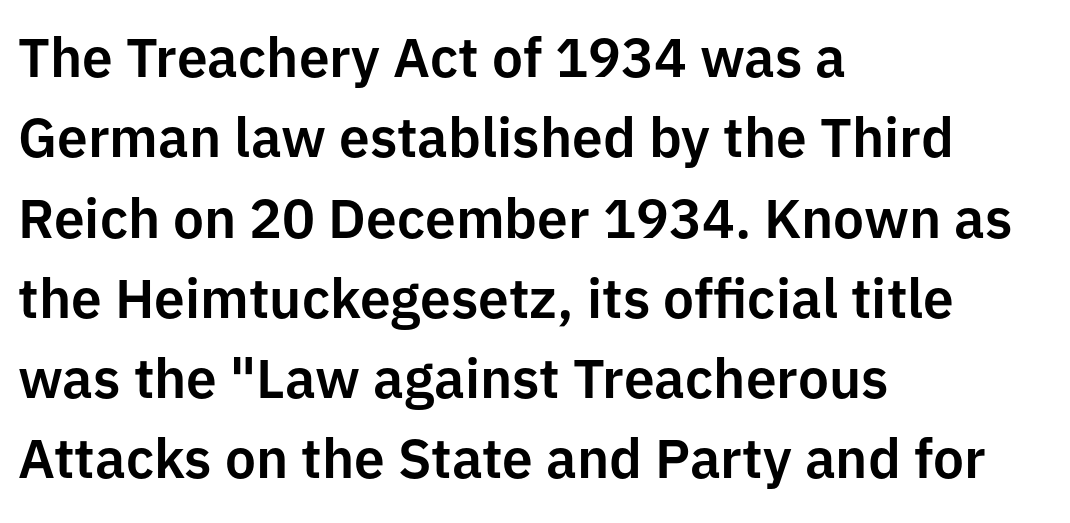
Q: Is the text italic (slanted)? A: No, it is upright.
Q: Is the typeface a serif or a sans-serif typeface? A: Sans-serif.
Q: Is the text underlined? A: No.
Q: How is the paragraph aligned? A: Left-aligned.
Q: Is the spacing between letters normal or unusually wide? A: Normal.
Q: Is the spacing between lines tight, normal or loose? A: Normal.
Q: Width (condensed, normal, or wide)? A: Normal.
Q: Stroke contrast? A: Low.
Q: x-height? A: Medium.
Q: Monospaced? A: No.
